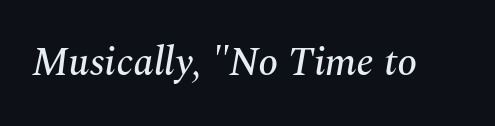
{"serif": "yes", "italic": "yes", "lean": "right", "slant_degrees": 10, "width": "normal", "stroke_contrast": "medium", "x_height": "medium", "monospaced": "no", "underline": "no", "letter_spacing": "normal", "letter_spacing_em": 0.0, "glyph_px": 40}
